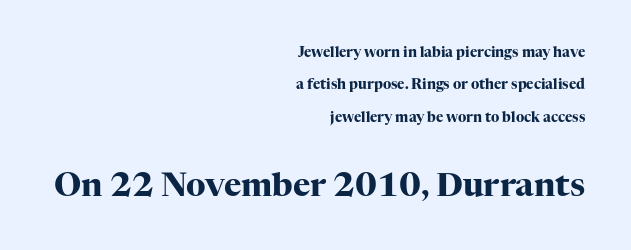
The image shows 33 px heavy serif type, upright; set right-aligned, loose line spacing (2.32x), normal letter spacing, not underlined; the second (bottom) block is 2.36x larger; high stroke contrast and a medium x-height.
